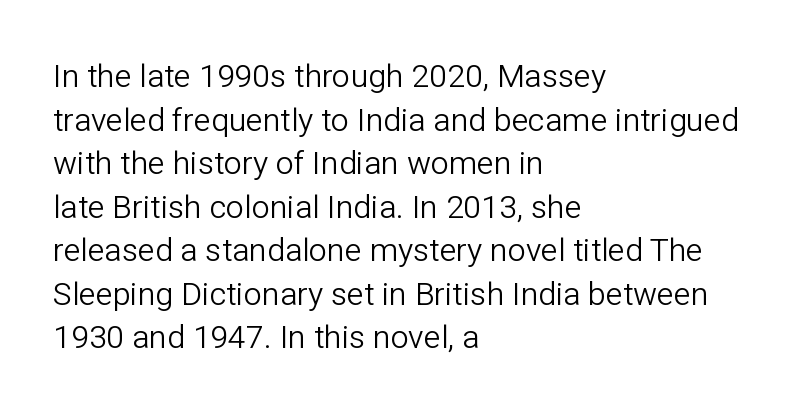
Looks like regular typesetting: each glyph gets only the width it needs. The lines in this sample share a left origin and differ only in where they stop. Is there much room between lines? A standard amount, neither cramped nor airy. Descender tails drop into unmarked territory. Nothing heavy about these letters — not bold at all.
